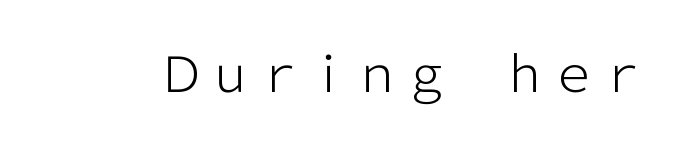
The image shows 49 px light sans-serif type, upright; set normal letter spacing, not underlined; low stroke contrast and a medium x-height.
